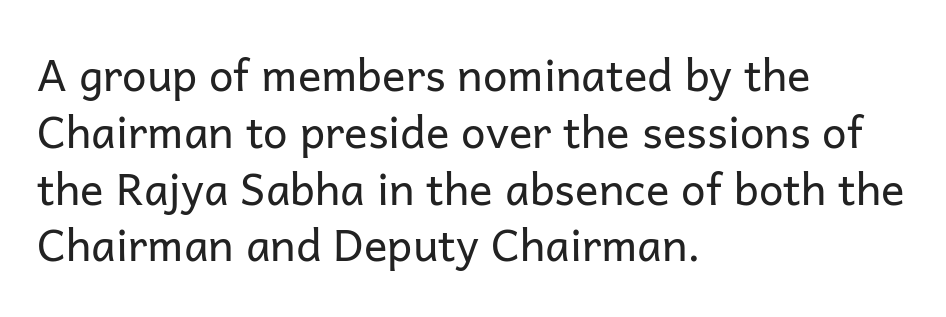
The image shows 44 px regular-weight sans-serif type, upright; set left-aligned, normal line spacing (1.29x), normal letter spacing, not underlined; low stroke contrast and a medium x-height.
